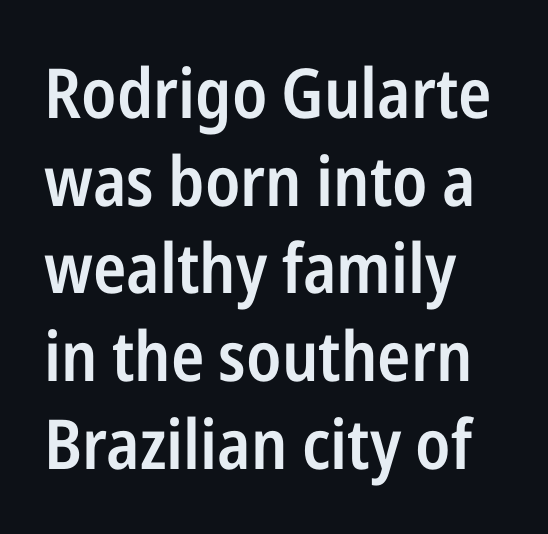
{"serif": "no", "italic": "no", "bold": "semi", "weight": "semibold", "width": "condensed", "stroke_contrast": "low", "x_height": "medium", "monospaced": "no", "underline": "no", "align": "left", "line_spacing": "normal", "line_spacing_ratio": 1.27, "letter_spacing": "normal", "letter_spacing_em": 0.0, "glyph_px": 69}
